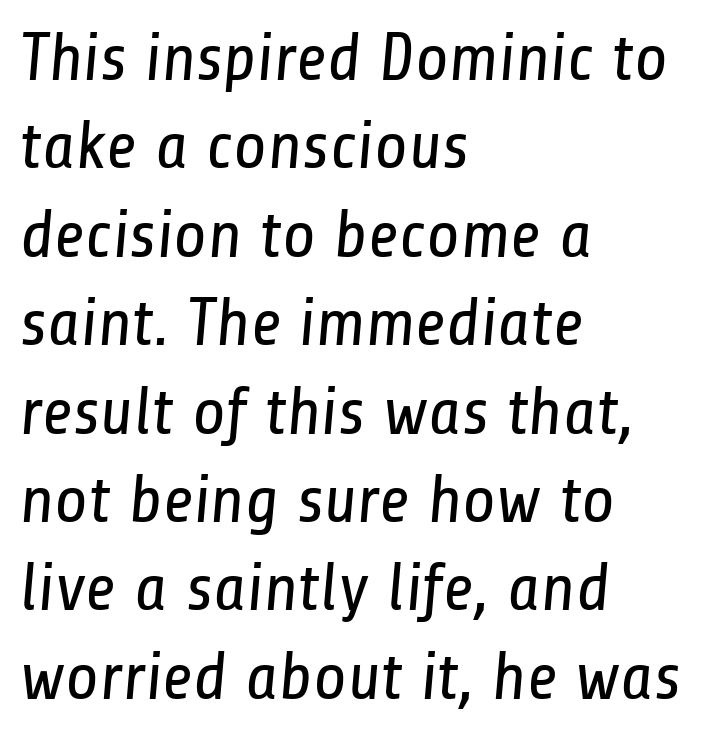
{"serif": "no", "bold": "no", "weight": "regular", "width": "condensed", "stroke_contrast": "low", "x_height": "medium", "monospaced": "no", "underline": "no", "align": "left", "line_spacing": "normal", "line_spacing_ratio": 1.3, "letter_spacing": "normal", "letter_spacing_em": 0.0, "glyph_px": 68}
